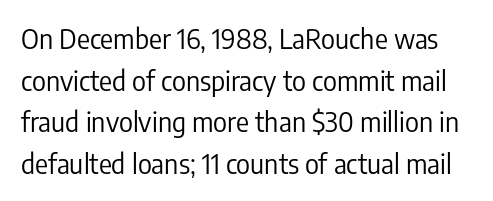
A clean baseline with only descenders dipping below it. In terms of leading, this rendering sits right in the middle. The horizontal fit of the characters is conventional and even. If you drew a line through each stem, it would be perfectly vertical.
